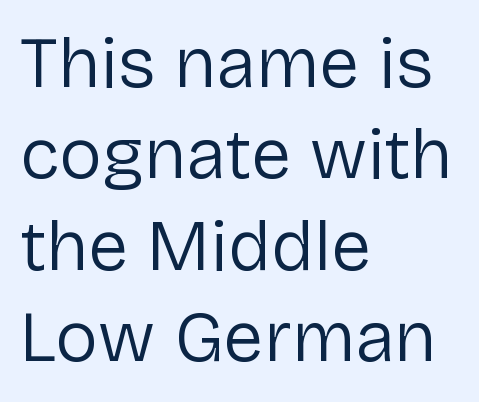
The image shows 72 px regular-weight sans-serif type, upright; set left-aligned, normal line spacing (1.27x), normal letter spacing, not underlined; low stroke contrast and a medium x-height.
